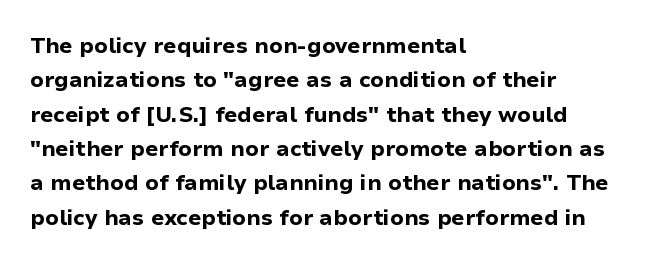
{"italic": "no", "bold": "yes", "underline": "no", "align": "left", "line_spacing": "normal", "line_spacing_ratio": 1.56, "letter_spacing": "normal", "letter_spacing_em": 0.0, "glyph_px": 22}
